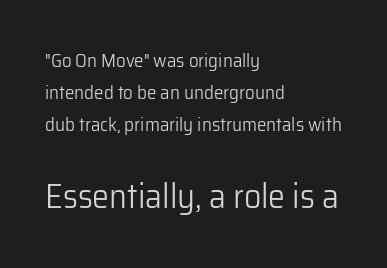
Look at the tracking — it's just the regular setting, nothing added. Students, observe: this is what conventionally led text looks like. This rendering employs a face without finishing strokes, i.e., a sans-serif. Top chunk: small. Bottom chunk: large.
